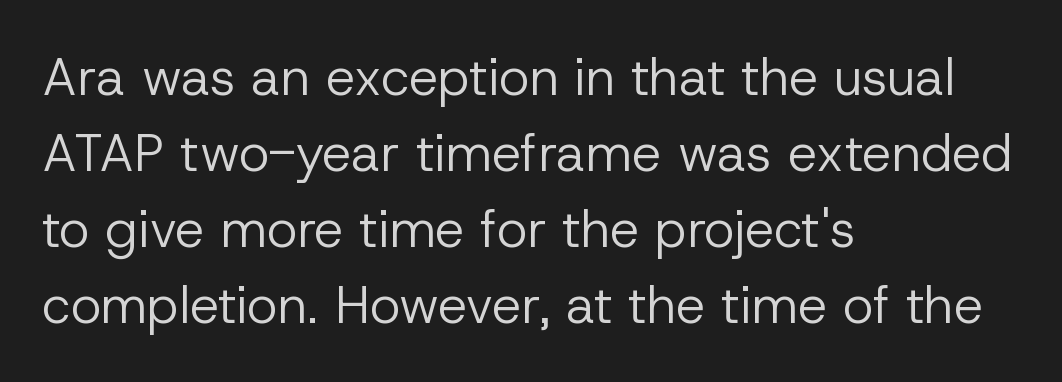
This sample is left-justified, so line endings fall wherever the words run out. When letters stand straight like this, we call the style roman or upright. Baseline-to-baseline distance is the conventional proportion of letter height. Stroke mass is kept to a normal reading level or below.
